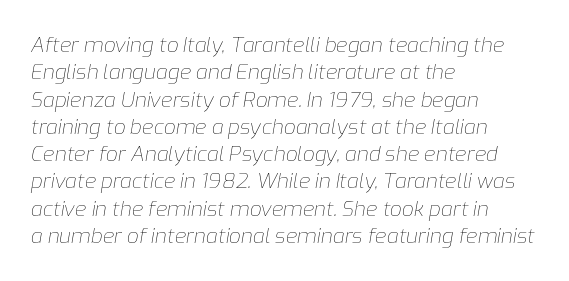
The type is set solid horizontally, with unmodified tracking. Type without underlining. A classic flush-left, rag-right setting is used for this passage. Honestly, the row spacing looks completely unremarkable. Compared with a typical body face, this is equally light or lighter still. There's an unmistakable incline to the writing here.
